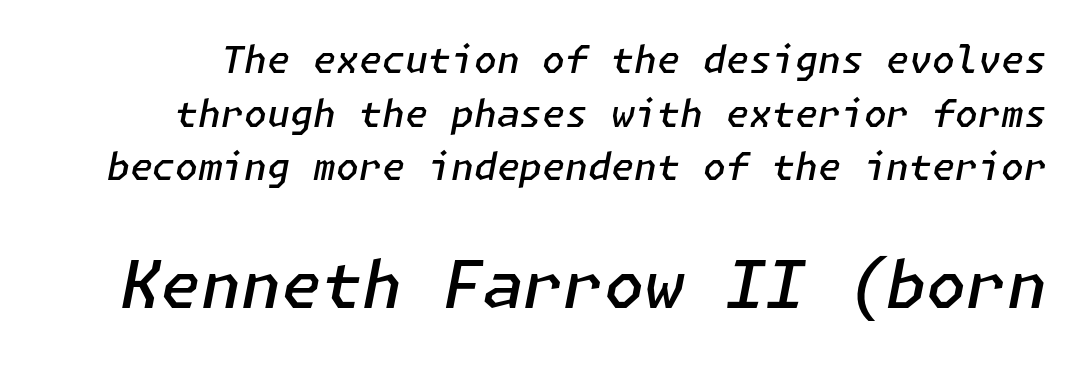
The image shows 65 px semibold type, italic (leaning right); set normal line spacing (1.45x), normal letter spacing, not underlined; the second (bottom) block is 1.76x larger; low stroke contrast and a medium x-height.
